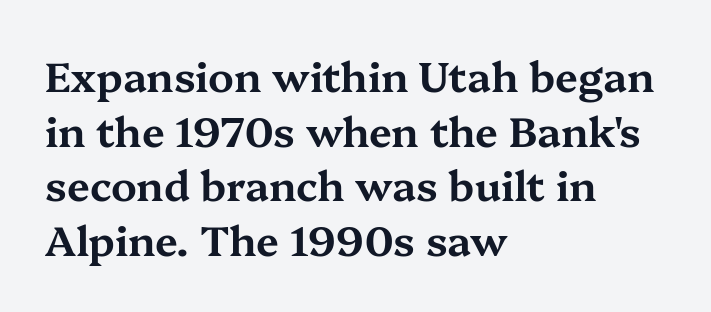
The image shows 41 px wide serif type, upright; set left-aligned, normal line spacing (1.33x), normal letter spacing, not underlined; medium stroke contrast and a medium x-height.
